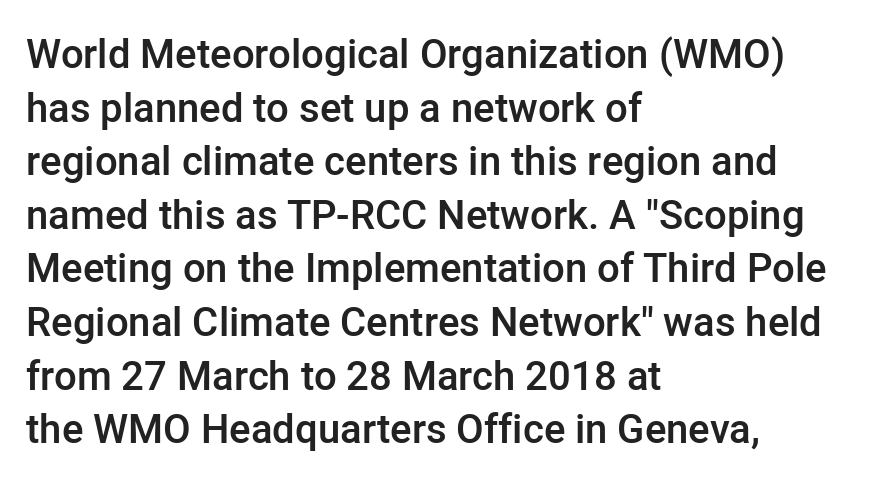
Q: Is the text bold? A: Semi-bold.
Q: Is the text italic (slanted)? A: No, it is upright.
Q: Is the typeface a serif or a sans-serif typeface? A: Sans-serif.
Q: Is the text underlined? A: No.
Q: How is the paragraph aligned? A: Left-aligned.
Q: Is the spacing between letters normal or unusually wide? A: Normal.
Q: Is the spacing between lines tight, normal or loose? A: Normal.
Q: Width (condensed, normal, or wide)? A: Normal.
Q: Stroke contrast? A: Low.
Q: x-height? A: Medium.
Q: Monospaced? A: No.
